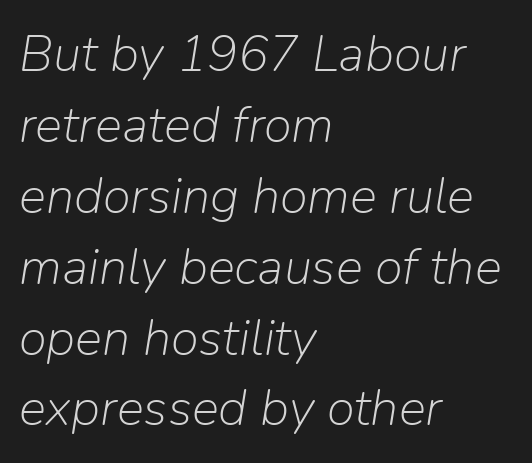
{"italic": "yes", "lean": "right", "slant_degrees": 9, "bold": "no", "weight": "light", "width": "normal", "stroke_contrast": "low", "x_height": "medium", "monospaced": "no", "underline": "no", "align": "left", "line_spacing": "normal", "line_spacing_ratio": 1.39, "letter_spacing": "normal", "letter_spacing_em": 0.0, "glyph_px": 51}
